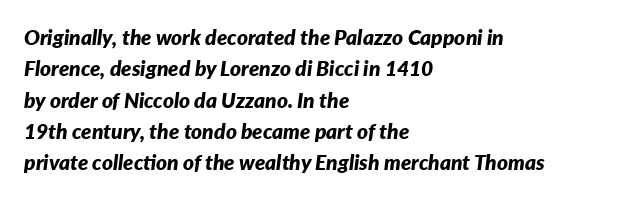
{"italic": "yes", "lean": "right", "slant_degrees": 7, "bold": "yes", "underline": "no", "align": "left", "line_spacing": "normal", "line_spacing_ratio": 1.49, "letter_spacing": "normal", "letter_spacing_em": 0.0, "glyph_px": 21}
